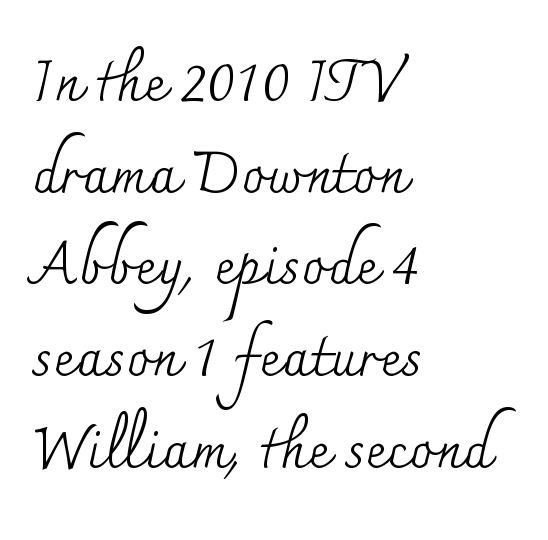
The image shows 58 px regular-weight serif type; set left-aligned, normal line spacing (1.58x), normal letter spacing, not underlined; medium stroke contrast and a small x-height.
